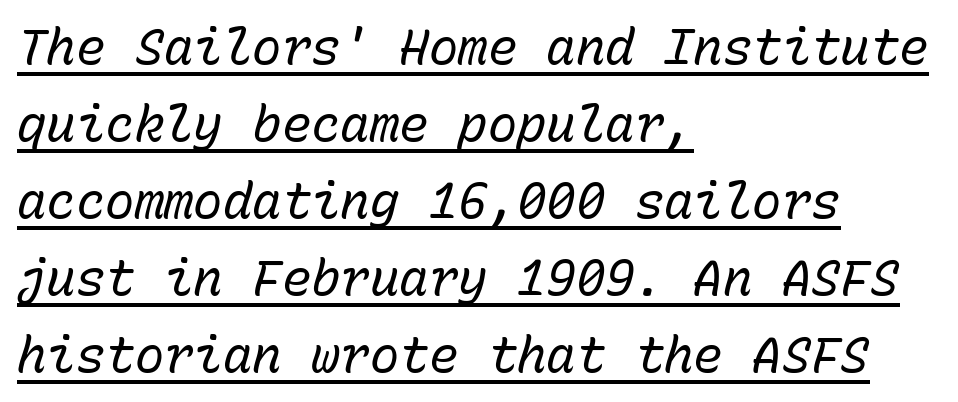
The image shows 49 px regular-weight type, italic (leaning right), monospaced; set left-aligned, normal line spacing (1.57x), normal letter spacing, underlined; low stroke contrast and a medium x-height.
